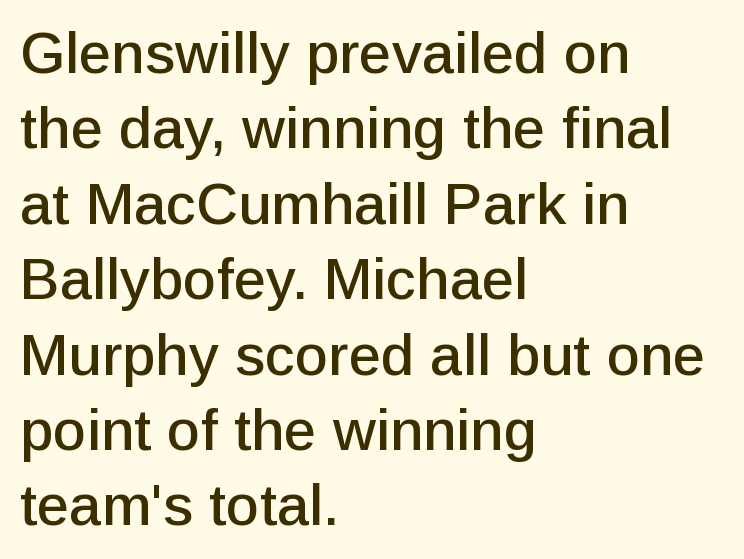
Beneath every word, the page is bare. Caption: multi-line text, flush left, ragged right. The letters advance in unequal steps, a hallmark of proportional type. Upright lettering throughout.
